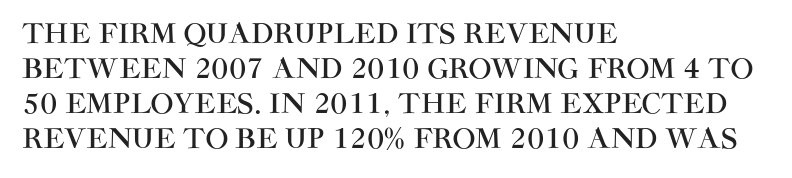
Q: Is the text italic (slanted)? A: No, it is upright.
Q: Is the text underlined? A: No.
Q: How is the paragraph aligned? A: Left-aligned.
Q: Is the spacing between letters normal or unusually wide? A: Normal.
Q: Is the spacing between lines tight, normal or loose? A: Normal.
